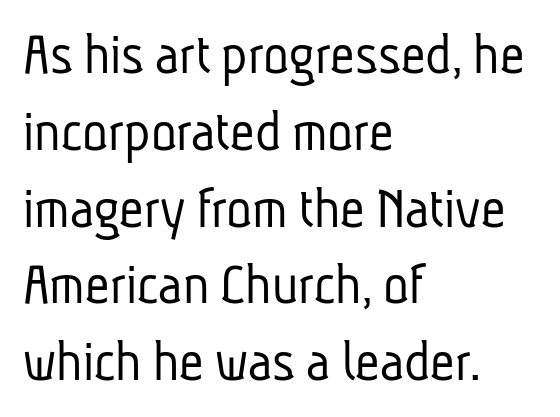
The image shows 60 px light, condensed sans-serif type; set left-aligned, normal line spacing (1.28x), normal letter spacing, not underlined; low stroke contrast and a medium x-height.
